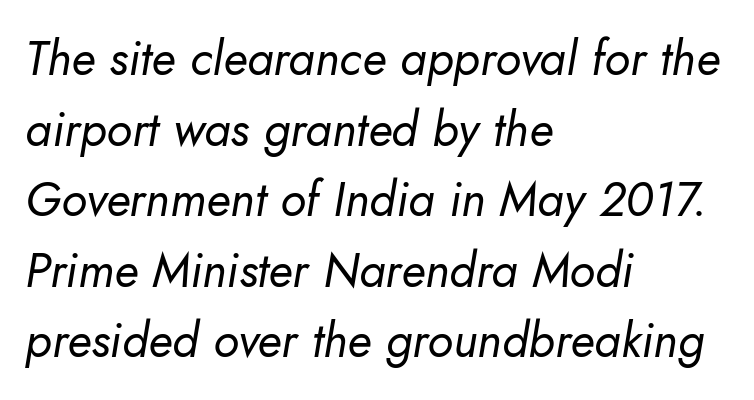
{"italic": "yes", "lean": "right", "slant_degrees": 10, "bold": "no", "weight": "regular", "width": "normal", "stroke_contrast": "low", "x_height": "small", "monospaced": "no", "underline": "no", "align": "left", "line_spacing": "normal", "line_spacing_ratio": 1.47, "letter_spacing": "normal", "letter_spacing_em": 0.0, "glyph_px": 48}
